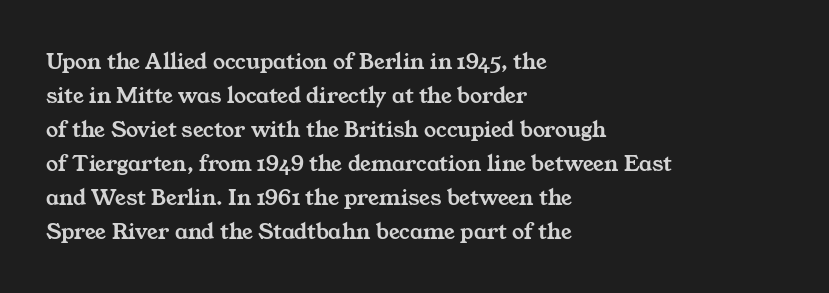
The image shows 24 px text type; set left-aligned, normal line spacing (1.42x), normal letter spacing, not underlined.
